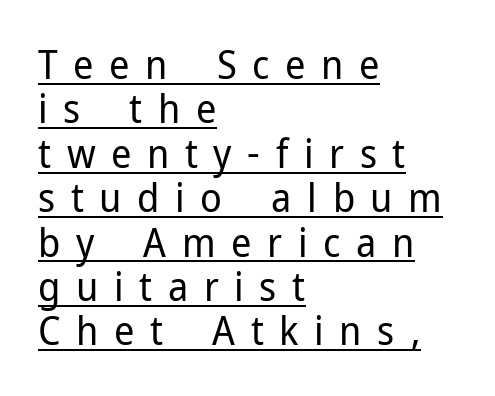
Q: Is the text bold? A: No.
Q: Is the text italic (slanted)? A: No, it is upright.
Q: Is the typeface a serif or a sans-serif typeface? A: Sans-serif.
Q: Is the text underlined? A: Yes.
Q: How is the paragraph aligned? A: Left-aligned.
Q: Is the spacing between letters normal or unusually wide? A: Unusually wide.
Q: Is the spacing between lines tight, normal or loose? A: Tight.
Q: Width (condensed, normal, or wide)? A: Normal.
Q: Stroke contrast? A: Low.
Q: x-height? A: Medium.
Q: Monospaced? A: No.
